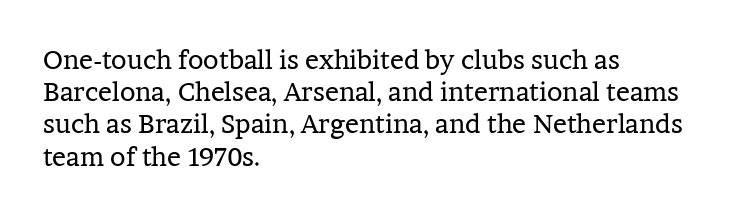
The image shows 26 px text type, upright; set left-aligned, line spacing 1.24x, normal letter spacing, not underlined.
